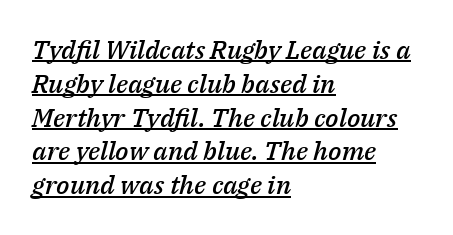
The image shows 26 px text type, italic (leaning right); set left-aligned, normal line spacing (1.3x), normal letter spacing, underlined.
